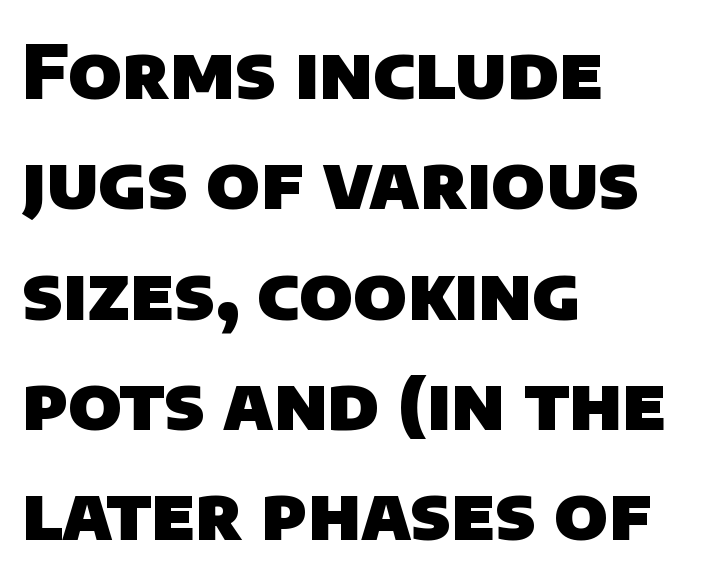
A bare baseline throughout the passage. Line starts are locked; line ends wander. Stroke thickness is high; the sample reads as a true bold. Here the designer chose a conventional face with non-uniform glyph widths.
